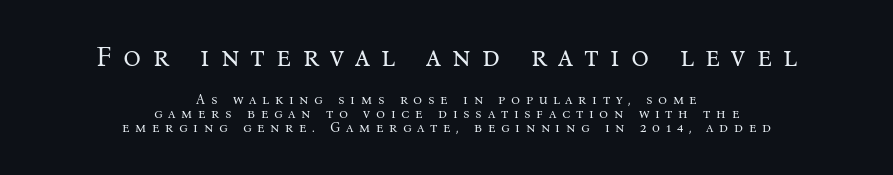
The image shows 28 px regular-weight serif type, upright; set centered, tight line spacing (1.01x), unusually wide letter spacing (+0.4 em), not underlined; the first (top) block is 2.0x larger; medium stroke contrast and a medium x-height.
